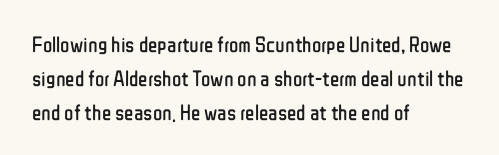
{"italic": "no", "bold": "no", "underline": "no", "align": "left", "line_spacing": "normal", "line_spacing_ratio": 1.54, "letter_spacing": "normal", "letter_spacing_em": 0.0, "glyph_px": 22}
